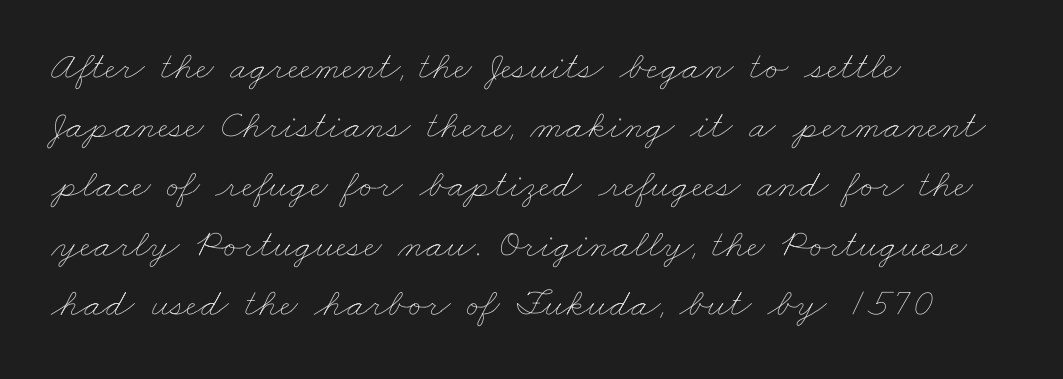
The image shows 40 px thin, wide type; set left-aligned, normal line spacing (1.48x), normal letter spacing, not underlined; low stroke contrast and a small x-height.
